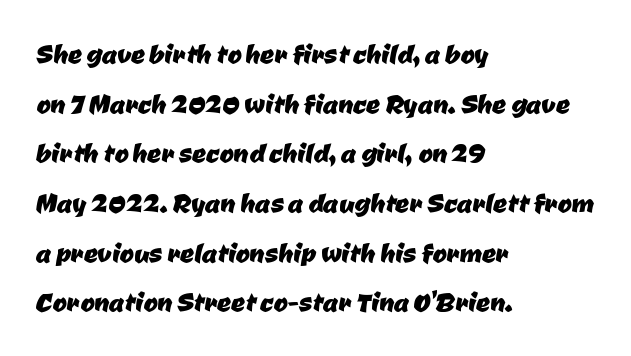
A bare baseline throughout the passage. Characters follow at the spacing the type designer built in. Spacing verdict: proportional, widths tailored to each character. The face used here is a sans, in the tradition of grotesques and geometrics. Layout note: lines flush left. The vertical gap from one line to the next is medium.
